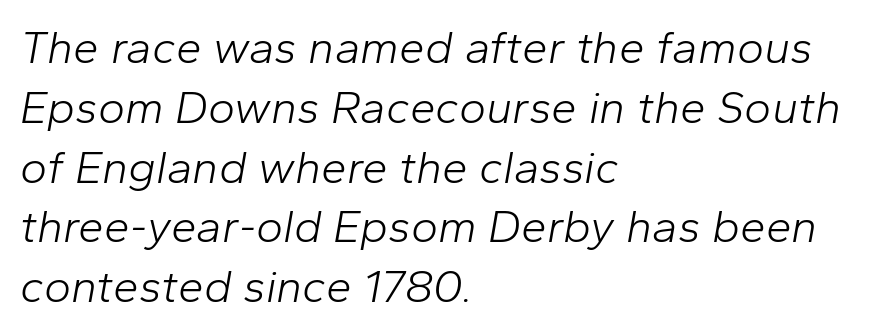
{"italic": "yes", "lean": "right", "slant_degrees": 10, "bold": "no", "weight": "light", "width": "normal", "stroke_contrast": "low", "x_height": "medium", "monospaced": "no", "underline": "no", "align": "left", "line_spacing": "normal", "line_spacing_ratio": 1.3, "letter_spacing": "normal", "letter_spacing_em": 0.0, "glyph_px": 46}
